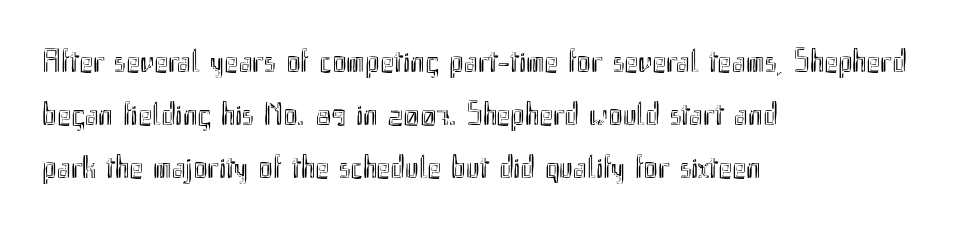
{"italic": "no", "width": "condensed", "x_height": "small", "monospaced": "no", "underline": "no", "align": "left", "line_spacing": "normal", "line_spacing_ratio": 1.6, "letter_spacing": "normal", "letter_spacing_em": 0.0, "glyph_px": 33}
